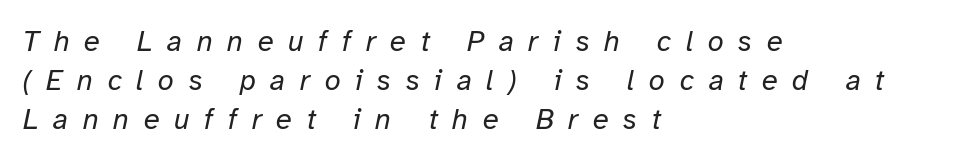
The lines sit at an ordinary, default distance from one another. Do the characters align in a grid? No, the font is proportional. Characters are canted at an angle relative to the baseline's perpendicular. A bare baseline throughout the passage. These lines are set flush left with a ragged right edge.
